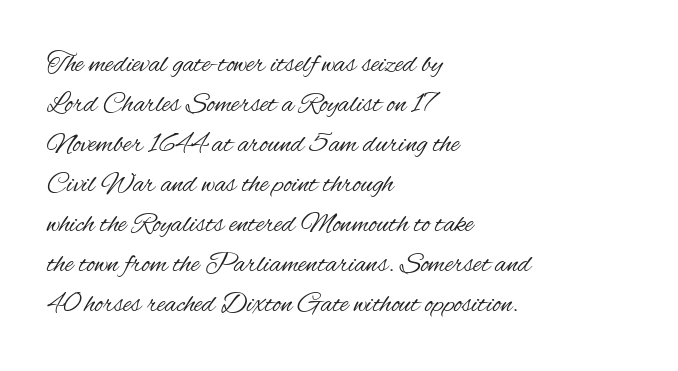
{"serif": "no", "bold": "no", "weight": "regular", "width": "condensed", "stroke_contrast": "medium", "x_height": "small", "monospaced": "no", "underline": "no", "align": "left", "line_spacing": "normal", "line_spacing_ratio": 1.43, "letter_spacing": "normal", "letter_spacing_em": 0.0, "glyph_px": 28}
